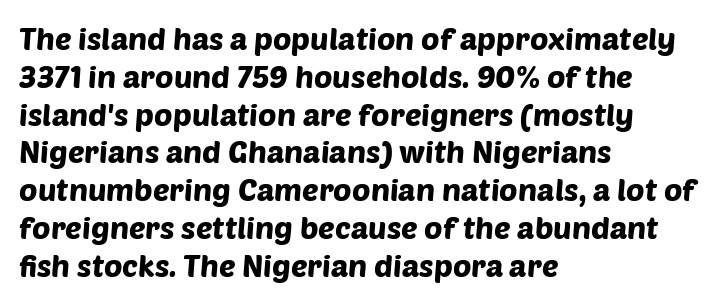
Letterform terminals end flat and unadorned throughout the passage. Standard letterfit; no display-style spreading of the glyphs. Clear beneath every line of the passage. Alignment: flush left.
